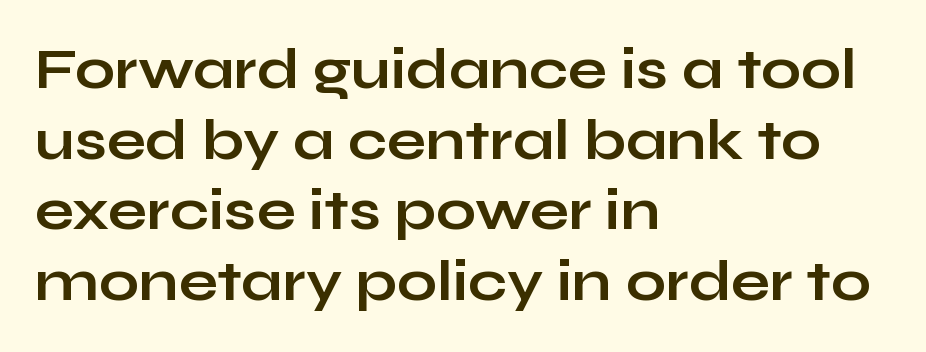
Note the varied advance widths — an 'i' is clearly narrower than an 'm'. Words float on clear page, feet unadorned. These lines are set flush left with a ragged right edge. How are the letters spaced? Ordinarily, with no added tracking. Is there any slant? The stems are plumb. Weight: bold.
